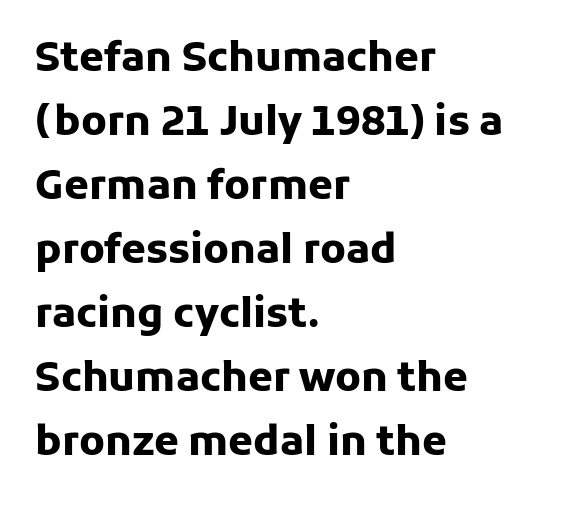
{"serif": "no", "italic": "no", "bold": "yes", "weight": "heavy", "width": "normal", "stroke_contrast": "low", "x_height": "medium", "monospaced": "no", "underline": "no", "align": "left", "line_spacing": "normal", "line_spacing_ratio": 1.6, "letter_spacing": "normal", "letter_spacing_em": 0.0, "glyph_px": 40}
